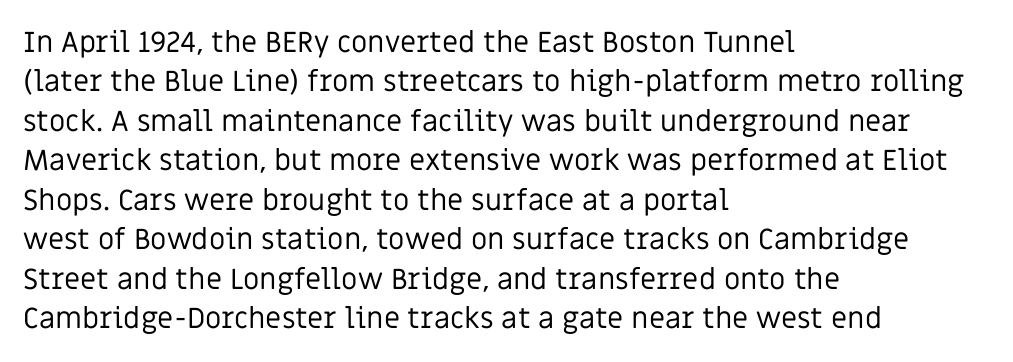
Q: Is the text bold? A: No.
Q: Is the text italic (slanted)? A: No, it is upright.
Q: Is the typeface a serif or a sans-serif typeface? A: Sans-serif.
Q: Is the text underlined? A: No.
Q: How is the paragraph aligned? A: Left-aligned.
Q: Is the spacing between letters normal or unusually wide? A: Normal.
Q: Is the spacing between lines tight, normal or loose? A: Normal.
Q: Width (condensed, normal, or wide)? A: Normal.
Q: Stroke contrast? A: Low.
Q: x-height? A: Large.
Q: Monospaced? A: No.
